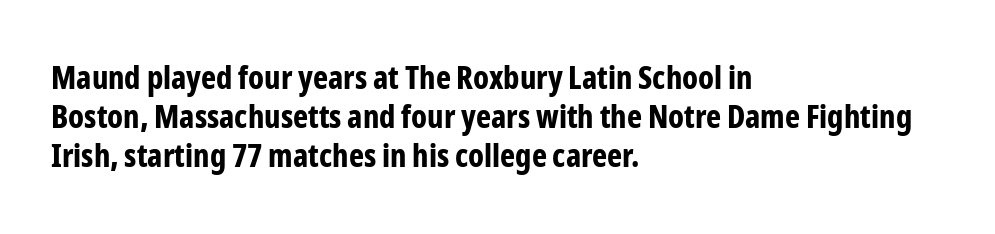
Observe the absence of serifs on each vertical stroke in this sample. If you drew a ruler down the left edge, every line would touch it. Ordinary non-slanted type is in use. Spacing verdict: proportional, widths tailored to each character. The string is rendered with underlining switched off. Standard letterfit; no display-style spreading of the glyphs.
